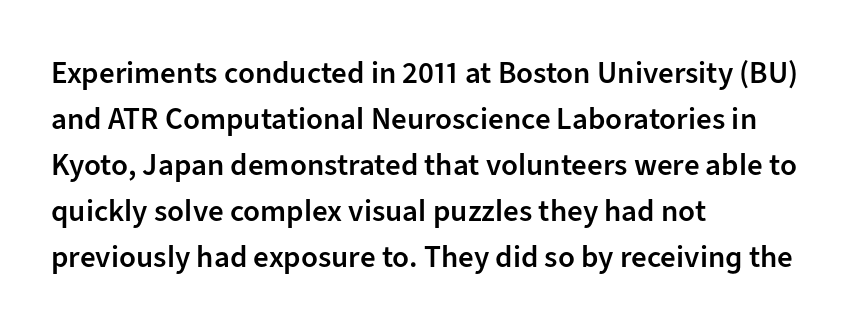
The image shows 31 px semibold sans-serif type, upright; set left-aligned, normal line spacing (1.48x), normal letter spacing, not underlined; low stroke contrast and a medium x-height.
